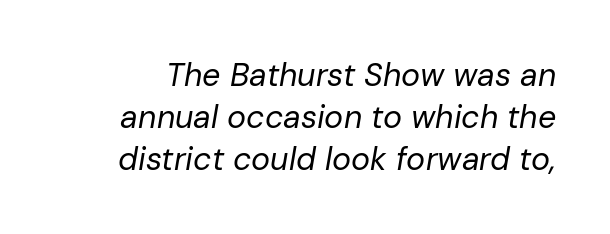
The image shows 32 px regular-weight type, italic (leaning right); set normal line spacing (1.31x), normal letter spacing, not underlined; low stroke contrast and a medium x-height.
